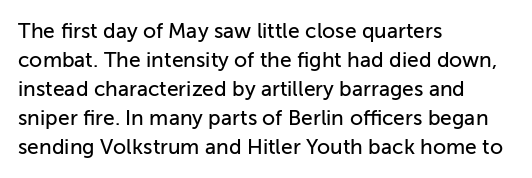
{"italic": "no", "underline": "no", "align": "left", "line_spacing": "normal", "line_spacing_ratio": 1.38, "letter_spacing": "normal", "letter_spacing_em": 0.0, "glyph_px": 21}
